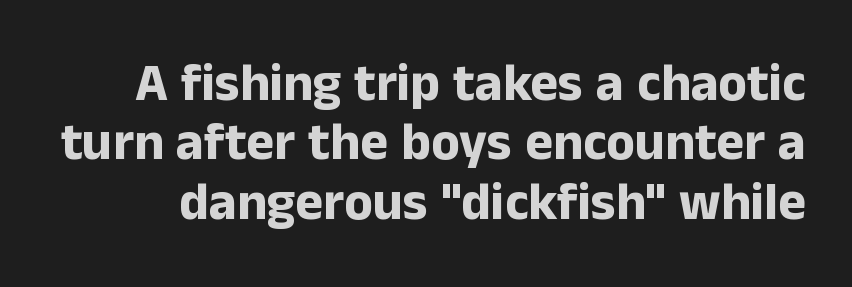
The passage shown stacks its lines with hardly any gap. There is no visible air inserted between adjacent glyphs. To sum up the face: it is a sans, with no serifs. Ascenders rise straight up at ninety degrees. The passage shown is typed in a proportional face where columns would drift. The letters are bold, with thick, heavy strokes.
